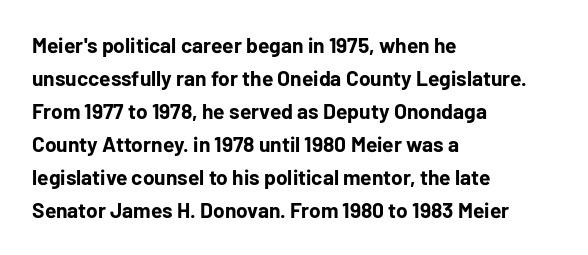
The sample has been set heavy, in full bold. Any mark beneath the type? The region is blank. The ragged edge is on the right, which tells us the setting is flush left. This sample uses plain, unmodified letter spacing. Posture: vertical. Does the leading feel generous? No, just average.
